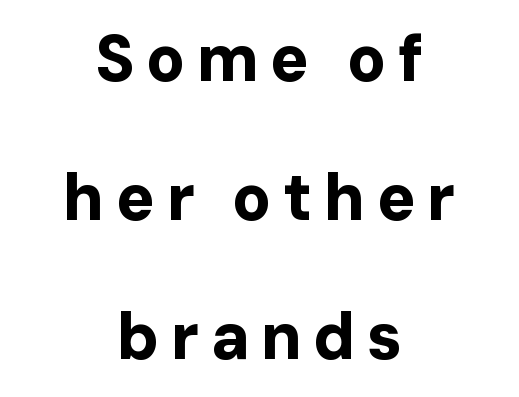
Q: Is the text bold? A: Yes.
Q: Is the text italic (slanted)? A: No, it is upright.
Q: Is the typeface a serif or a sans-serif typeface? A: Sans-serif.
Q: Is the text underlined? A: No.
Q: How is the paragraph aligned? A: Centered.
Q: Is the spacing between lines tight, normal or loose? A: Loose.
Q: Width (condensed, normal, or wide)? A: Normal.
Q: Stroke contrast? A: Low.
Q: x-height? A: Medium.
Q: Monospaced? A: No.
